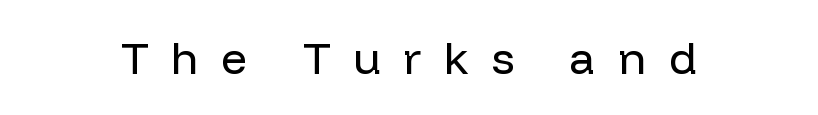
{"serif": "no", "italic": "no", "bold": "no", "weight": "regular", "width": "normal", "stroke_contrast": "low", "x_height": "medium", "monospaced": "no", "underline": "no", "letter_spacing": "wide", "letter_spacing_em": 0.5, "glyph_px": 45}
